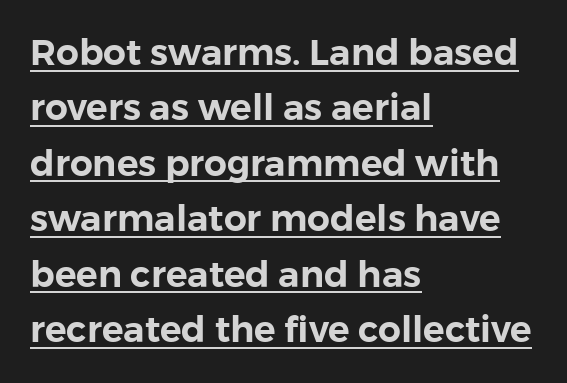
Q: Is the text italic (slanted)? A: No, it is upright.
Q: Is the typeface a serif or a sans-serif typeface? A: Sans-serif.
Q: Is the text underlined? A: Yes.
Q: How is the paragraph aligned? A: Left-aligned.
Q: Is the spacing between letters normal or unusually wide? A: Normal.
Q: Is the spacing between lines tight, normal or loose? A: Normal.
Q: Width (condensed, normal, or wide)? A: Normal.
Q: Stroke contrast? A: Low.
Q: x-height? A: Medium.
Q: Monospaced? A: No.
